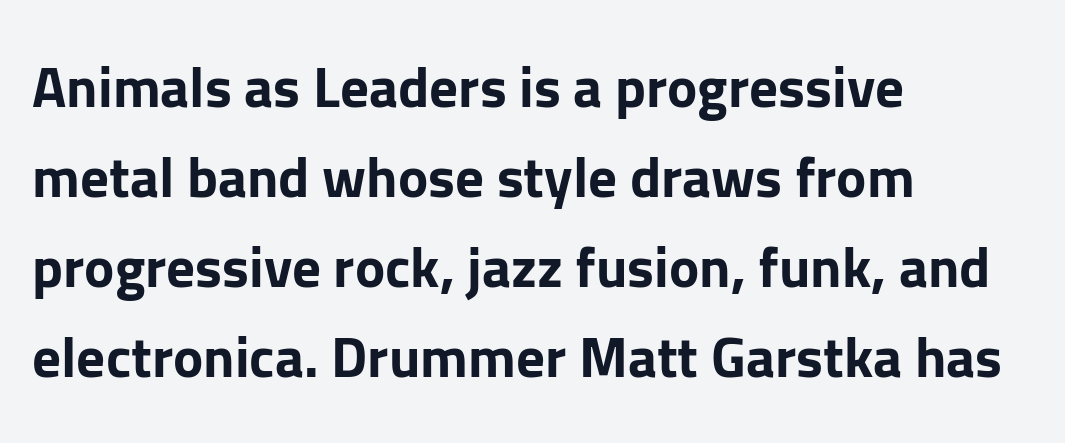
The image shows 57 px bold sans-serif type, upright; set left-aligned, normal line spacing (1.58x), normal letter spacing, not underlined; low stroke contrast and a medium x-height.
